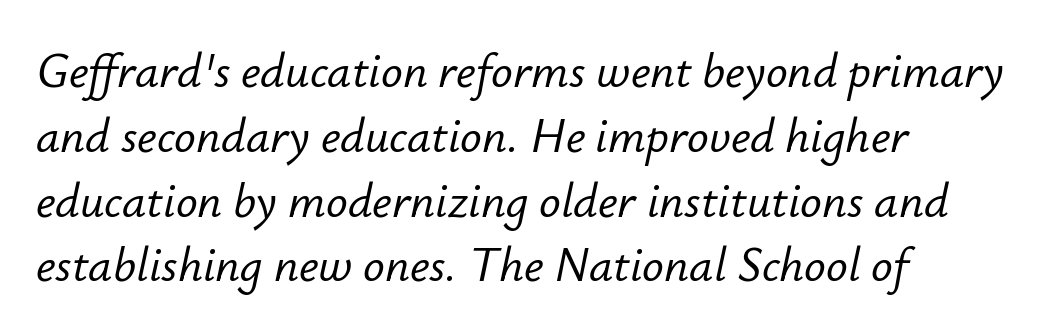
The image shows 48 px text type, italic (leaning right); set left-aligned, normal line spacing (1.35x), normal letter spacing, not underlined; low stroke contrast and a small x-height.
